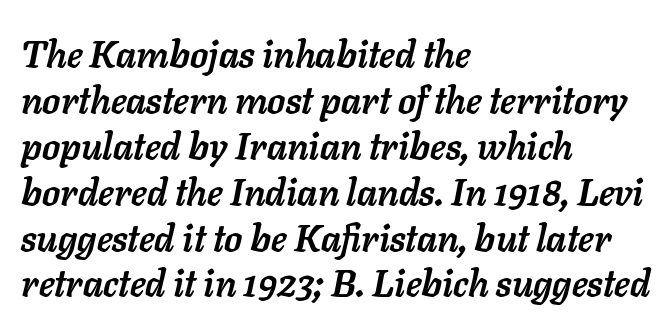
Q: Is the text bold? A: Yes.
Q: Is the text italic (slanted)? A: Yes, it leans right by about 11 degrees.
Q: Is the text underlined? A: No.
Q: How is the paragraph aligned? A: Left-aligned.
Q: Is the spacing between letters normal or unusually wide? A: Normal.
Q: Width (condensed, normal, or wide)? A: Normal.
Q: Stroke contrast? A: Low.
Q: x-height? A: Medium.
Q: Monospaced? A: No.
